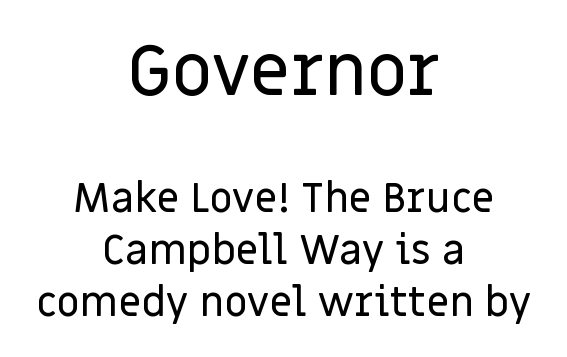
The image shows 71 px sans-serif type, upright; set centered, normal line spacing (1.26x), normal letter spacing, not underlined; the first (top) block is 1.73x larger; low stroke contrast and a large x-height.
